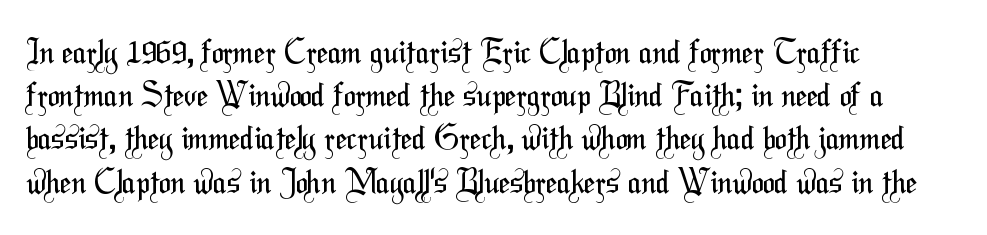
Line starts are locked; line ends wander. What stands out about the letter spacing? Nothing — it is the standard amount. A typesetter would call this proportional, since set widths differ per character. The rendering shows plain stroke endings on the letterforms — a sans-serif design.
